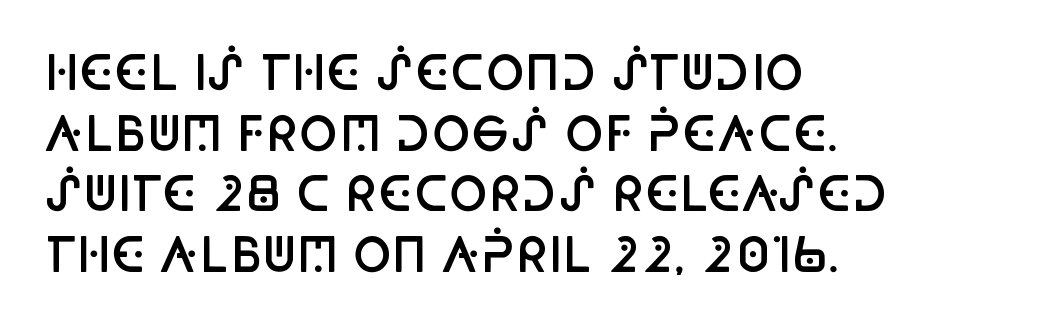
The image shows 47 px semibold, condensed sans-serif type, upright; set left-aligned, normal line spacing (1.29x), normal letter spacing, not underlined; low stroke contrast and a large x-height.
